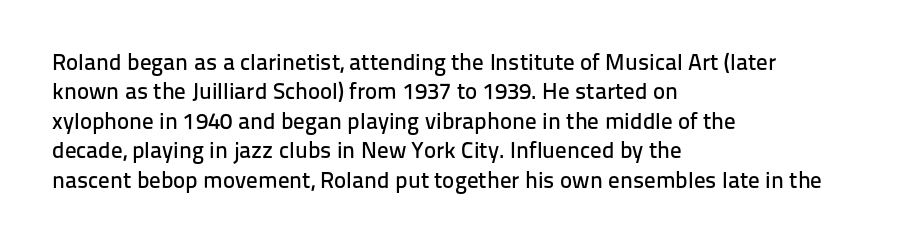
One-word summary of the alignment: left. Posture: vertical. The tracking reads as untouched default to a designer's eye. Each row of text sits above clean, open space. Does the leading feel generous? No, just average.
